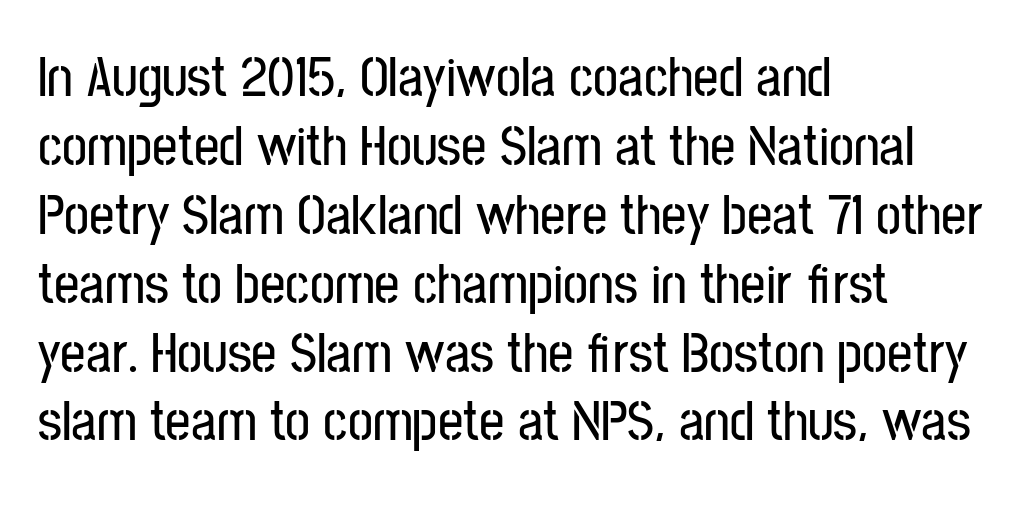
Q: Is the text italic (slanted)? A: No, it is upright.
Q: Is the typeface a serif or a sans-serif typeface? A: Sans-serif.
Q: Is the text underlined? A: No.
Q: How is the paragraph aligned? A: Left-aligned.
Q: Is the spacing between letters normal or unusually wide? A: Normal.
Q: Width (condensed, normal, or wide)? A: Condensed.
Q: Stroke contrast? A: Low.
Q: x-height? A: Medium.
Q: Monospaced? A: No.
